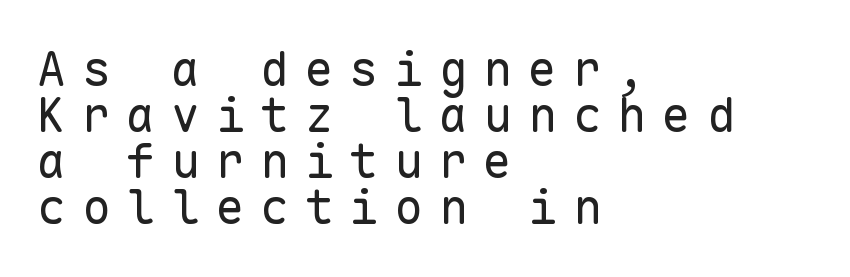
{"serif": "no", "italic": "no", "bold": "no", "weight": "regular", "width": "normal", "stroke_contrast": "low", "x_height": "medium", "monospaced": "yes", "underline": "no", "align": "left", "line_spacing": "tight", "line_spacing_ratio": 0.96, "letter_spacing": "wide", "letter_spacing_em": 0.33, "glyph_px": 48}
